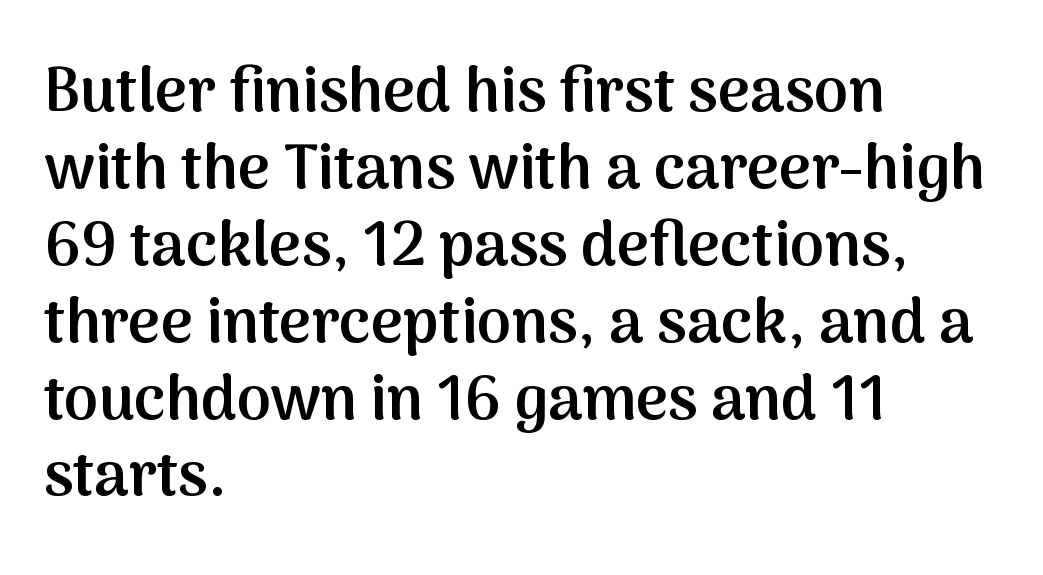
Q: Is the text bold? A: Semi-bold.
Q: Is the text italic (slanted)? A: No, it is upright.
Q: Is the typeface a serif or a sans-serif typeface? A: Sans-serif.
Q: Is the text underlined? A: No.
Q: How is the paragraph aligned? A: Left-aligned.
Q: Is the spacing between letters normal or unusually wide? A: Normal.
Q: Width (condensed, normal, or wide)? A: Normal.
Q: Stroke contrast? A: Medium.
Q: x-height? A: Medium.
Q: Monospaced? A: No.
